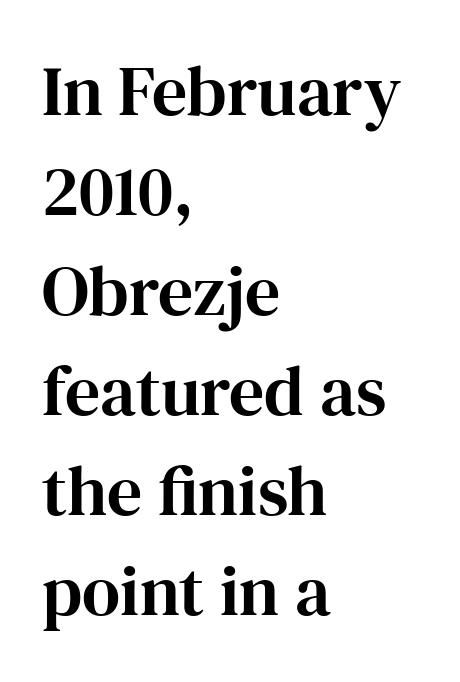
This block has exactly the height ordinary leading produces. Observe the serifs anchoring each vertical stroke in this sample. Words appear dense and cohesive because spacing is normal. This sample has the flowing, uneven cadence of proportional lettering. When letters stand straight like this, we call the style roman or upright. Left-aligned paragraph, ragged on the right.
